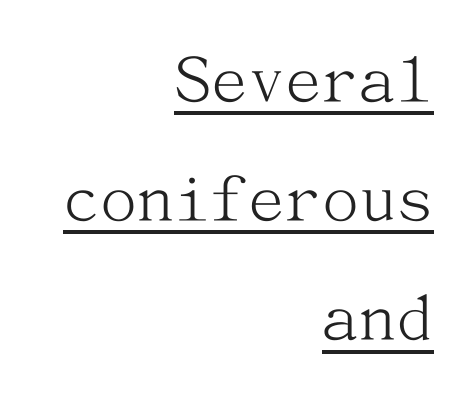
Italic: no, the glyphs are upright roman. One glance says typical: line gaps are just what's usual. Caption: lettering with a line underneath. Spacing between characters is what you'd get straight out of the box. Letterform terminals end in serifs throughout the passage. Each stroke keeps to a modest, everyday thickness or less.
